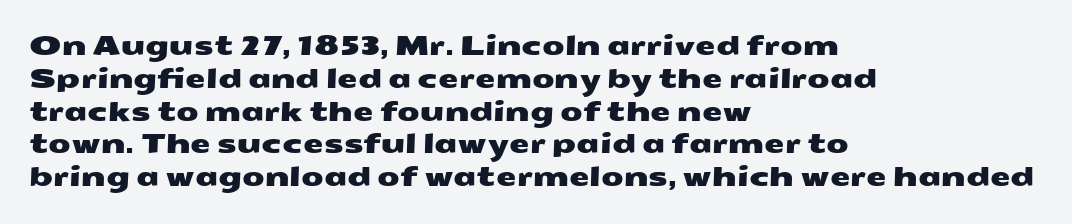
Q: Is the text underlined? A: No.
Q: How is the paragraph aligned? A: Left-aligned.
Q: Is the spacing between letters normal or unusually wide? A: Normal.
Q: Is the spacing between lines tight, normal or loose? A: Normal.
